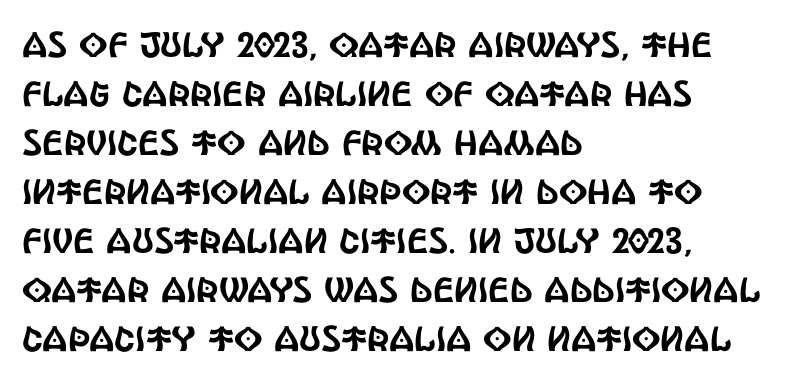
Words appear dense and cohesive because spacing is normal. The space directly below the letters is spotless. A sans-serif font was chosen for this passage. The block of text has a typical density, with ordinary space between rows. The compositor pushed each line to the left boundary. A typesetter would call this proportional, since set widths differ per character.
